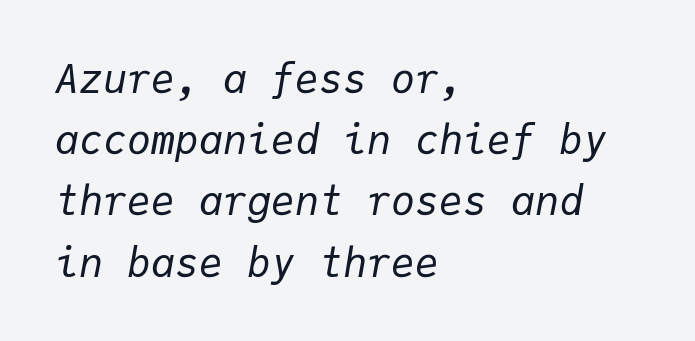
{"italic": "yes", "lean": "right", "slant_degrees": 9, "bold": "no", "weight": "regular", "width": "normal", "stroke_contrast": "low", "x_height": "medium", "monospaced": "yes", "underline": "no", "align": "left", "line_spacing": "normal", "line_spacing_ratio": 1.53, "letter_spacing": "normal", "letter_spacing_em": 0.0, "glyph_px": 40}
